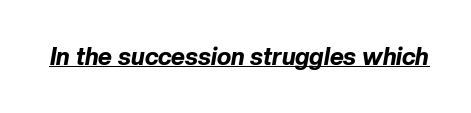
The image shows 24 px bold type, italic (leaning right); set normal letter spacing, underlined.
